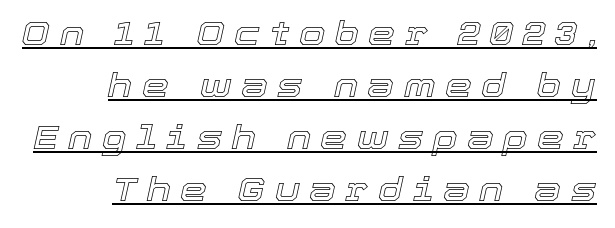
A rule runs beneath these lines of type. Short and long lines alike share a common ending point at right. What's the leading like? Ordinary, nothing unusual. Italic? Definitely — the glyphs are oblique.
